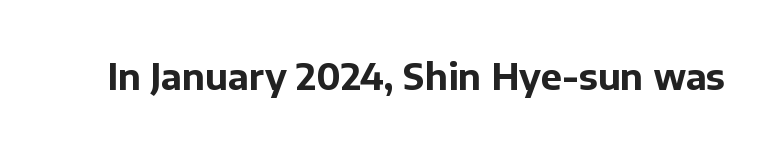
Tall strokes in this sample are plumb rather than angled. Varying glyph widths throughout — classic text-font behaviour. Default kerning and tracking; the words read as compact shapes. Its strokes are broad and dark, the hallmark of bold type. Quick note: underline off.
